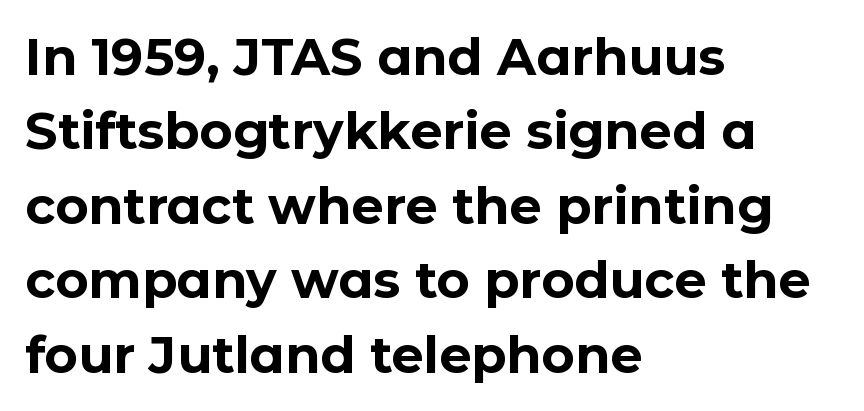
The image shows 51 px bold sans-serif type, upright; set left-aligned, normal line spacing (1.46x), normal letter spacing, not underlined; low stroke contrast and a medium x-height.
